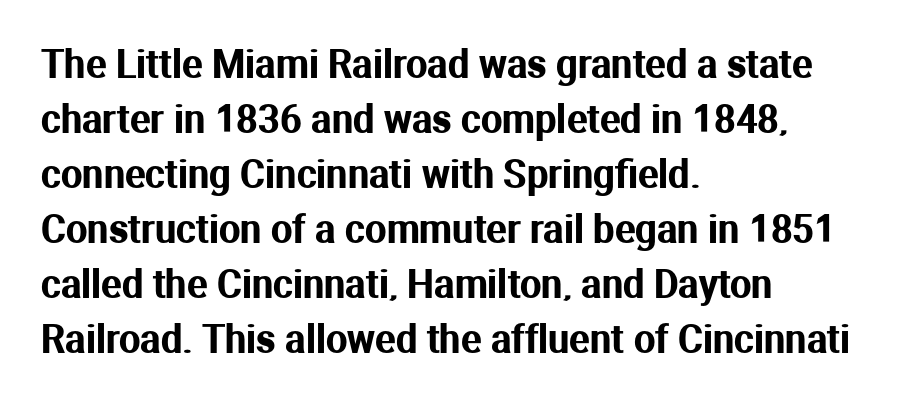
The image shows 38 px sans-serif type, upright; set left-aligned, normal line spacing (1.45x), normal letter spacing, not underlined; medium stroke contrast and a medium x-height.
